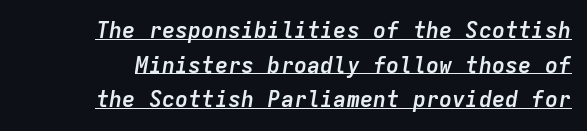
Normally led — the rows are evenly, conventionally spaced. Notice how the stems are inclined rather than vertical — that's the hallmark of italics. These words are printed bold, with thick strokes throughout. A rule runs beneath these lines of type.
